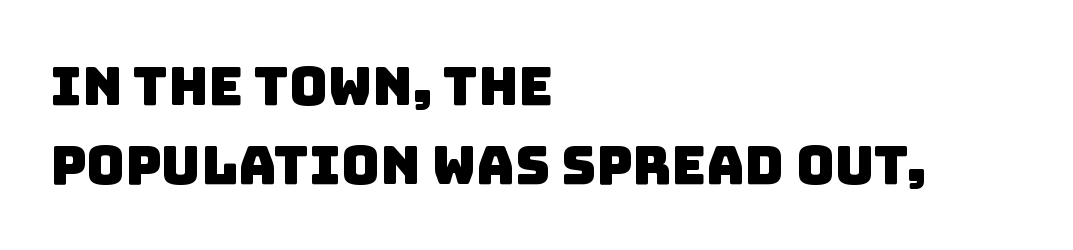
{"serif": "no", "width": "normal", "stroke_contrast": "low", "x_height": "large", "monospaced": "no", "underline": "no", "align": "left", "line_spacing": "normal", "line_spacing_ratio": 1.49, "letter_spacing": "normal", "letter_spacing_em": 0.0, "glyph_px": 53}
